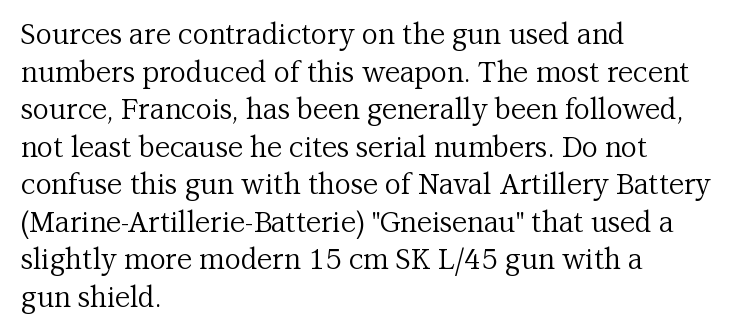
{"serif": "yes", "italic": "no", "bold": "no", "weight": "regular", "width": "normal", "stroke_contrast": "medium", "x_height": "medium", "monospaced": "no", "underline": "no", "align": "left", "line_spacing": "normal", "line_spacing_ratio": 1.34, "letter_spacing": "normal", "letter_spacing_em": 0.0, "glyph_px": 28}
